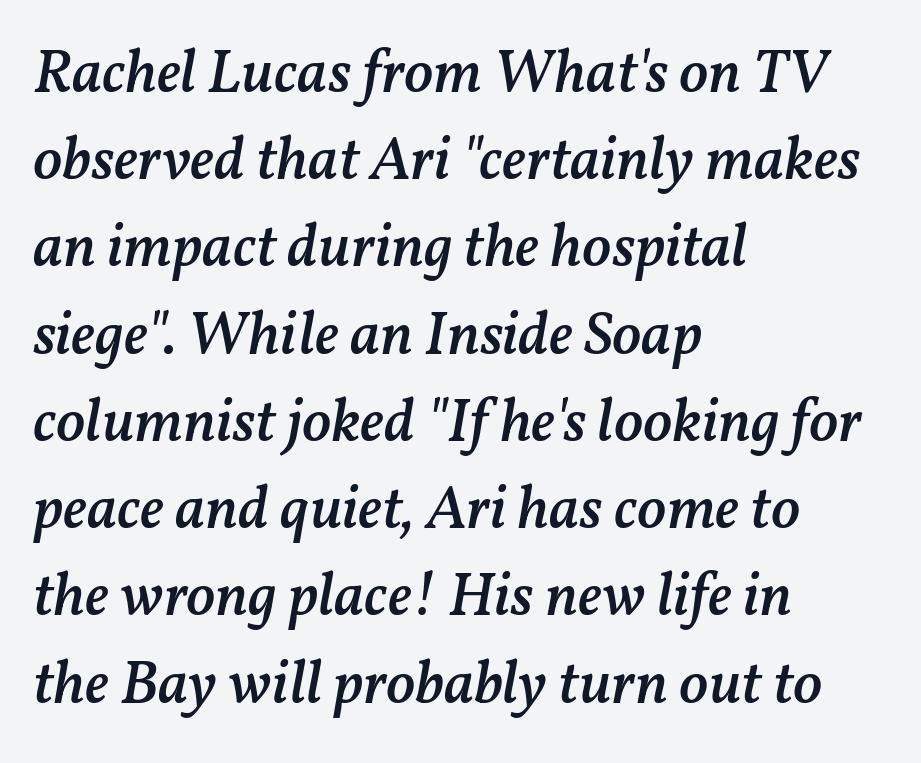
Q: Is the text bold? A: Semi-bold.
Q: Is the text italic (slanted)? A: Yes, it leans right by about 11 degrees.
Q: Is the text underlined? A: No.
Q: How is the paragraph aligned? A: Left-aligned.
Q: Is the spacing between letters normal or unusually wide? A: Normal.
Q: Is the spacing between lines tight, normal or loose? A: Normal.
Q: Width (condensed, normal, or wide)? A: Normal.
Q: Stroke contrast? A: Medium.
Q: x-height? A: Medium.
Q: Monospaced? A: No.
